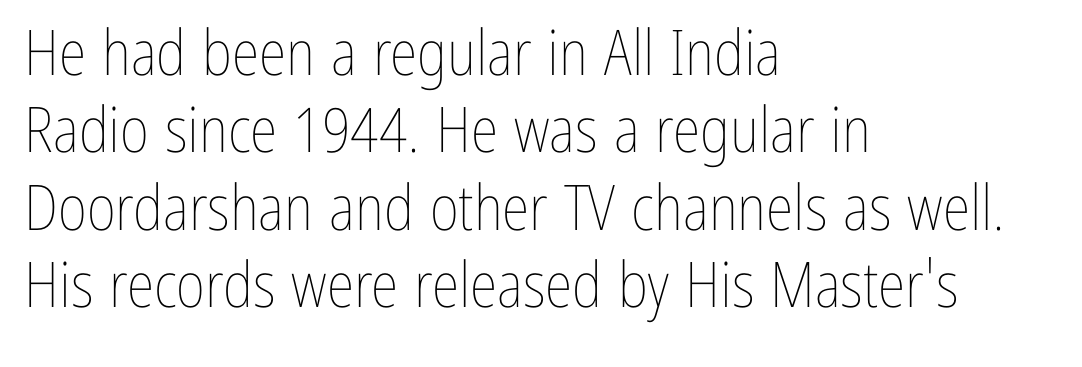
The image shows 63 px thin, condensed type, upright; set left-aligned, line spacing 1.23x, normal letter spacing, not underlined; low stroke contrast and a medium x-height.
